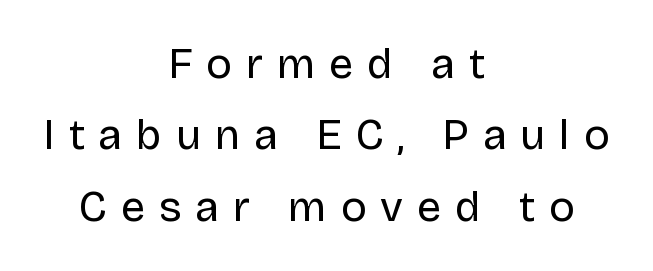
Q: Is the text bold? A: No.
Q: Is the text italic (slanted)? A: No, it is upright.
Q: Is the typeface a serif or a sans-serif typeface? A: Sans-serif.
Q: Is the text underlined? A: No.
Q: How is the paragraph aligned? A: Centered.
Q: Is the spacing between letters normal or unusually wide? A: Unusually wide.
Q: Is the spacing between lines tight, normal or loose? A: Normal.
Q: Width (condensed, normal, or wide)? A: Normal.
Q: Stroke contrast? A: Low.
Q: x-height? A: Large.
Q: Monospaced? A: No.
